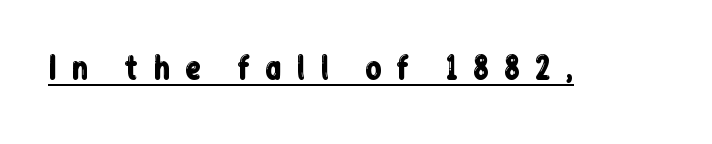
A continuous stroke trails under the words, as in a hyperlink. What stands out about the letter spacing? Its width — letters are far apart. Note the varied advance widths — an 'i' is clearly narrower than an 'm'. Every stem runs plumb, perpendicular to the baseline. To sum up the face: it is a sans, with no serifs.
